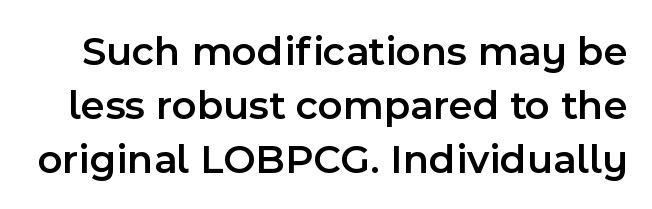
{"serif": "no", "italic": "no", "bold": "semi", "weight": "semibold", "width": "normal", "x_height": "medium", "monospaced": "no", "underline": "no", "line_spacing": "normal", "line_spacing_ratio": 1.29, "letter_spacing": "normal", "letter_spacing_em": 0.0, "glyph_px": 42}
